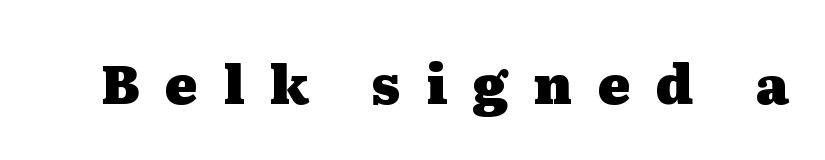
{"serif": "yes", "italic": "no", "bold": "yes", "weight": "heavy", "width": "wide", "stroke_contrast": "medium", "x_height": "medium", "monospaced": "no", "underline": "no", "letter_spacing": "wide", "letter_spacing_em": 0.47, "glyph_px": 54}
